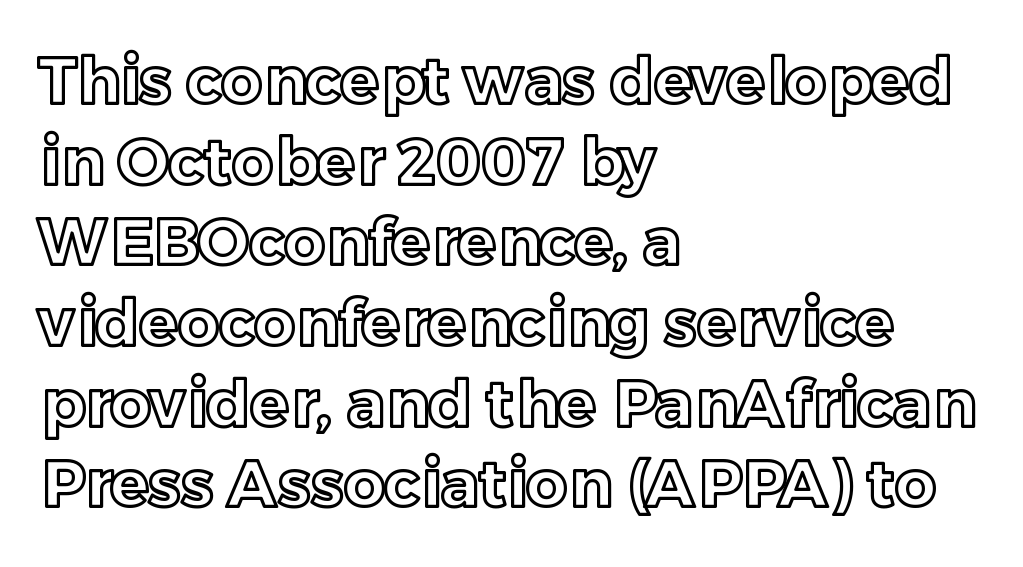
The image shows 64 px text type, upright; set left-aligned, normal line spacing (1.26x), normal letter spacing, not underlined; a medium x-height.
